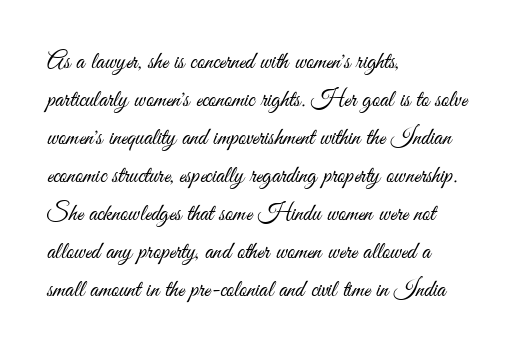
{"bold": "no", "underline": "no", "align": "left", "line_spacing": "normal", "line_spacing_ratio": 1.58, "letter_spacing": "normal", "letter_spacing_em": 0.0, "glyph_px": 24}
